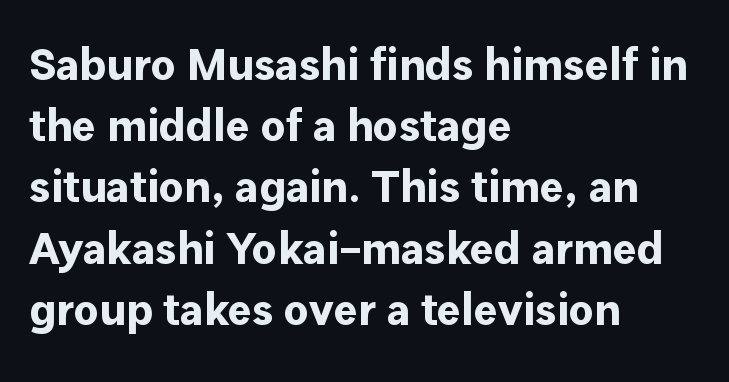
Heft: maximum for text — a bold. Is the block centered? No — it sits flush against the left margin. The designer went with a sans here, leaving each stem footless. Think of a printed novel: that variable character pitch is what you see here.
